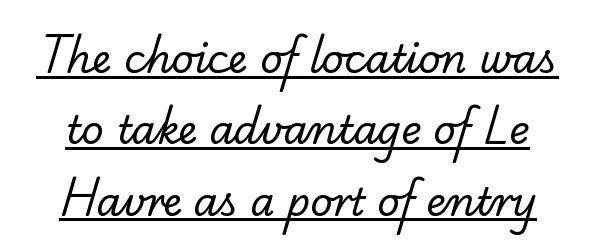
{"bold": "no", "weight": "regular", "width": "normal", "stroke_contrast": "low", "x_height": "small", "monospaced": "no", "underline": "yes", "align": "center", "line_spacing_ratio": 1.83, "letter_spacing": "normal", "letter_spacing_em": 0.0, "glyph_px": 39}
